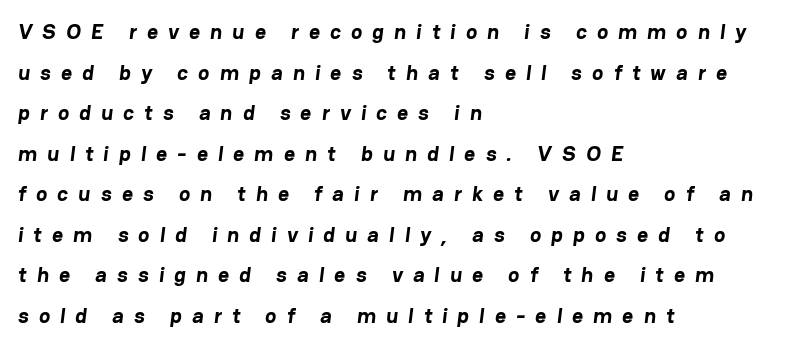
A full-strength bold gives these letters their thick strokes. These lines stand farther apart than default settings would place them. Nobody drew a line under any word here. Notice how the passage keeps a crisp vertical edge on the left only. The letters are spread apart with noticeably loose tracking.
